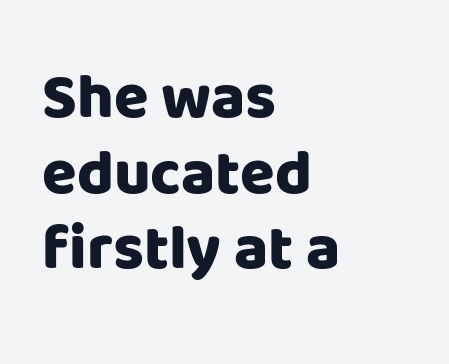
{"serif": "no", "italic": "no", "bold": "yes", "weight": "heavy", "width": "normal", "stroke_contrast": "low", "x_height": "large", "monospaced": "no", "underline": "no", "align": "left", "line_spacing_ratio": 1.2, "letter_spacing": "normal", "letter_spacing_em": 0.0, "glyph_px": 63}
